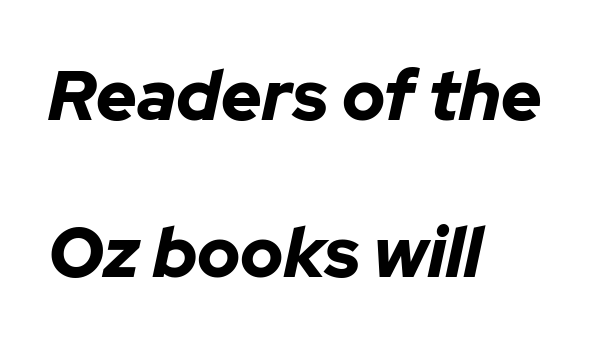
The image shows 70 px bold type, italic (leaning right); set left-aligned, loose line spacing (2.25x), normal letter spacing, not underlined; low stroke contrast and a medium x-height.
